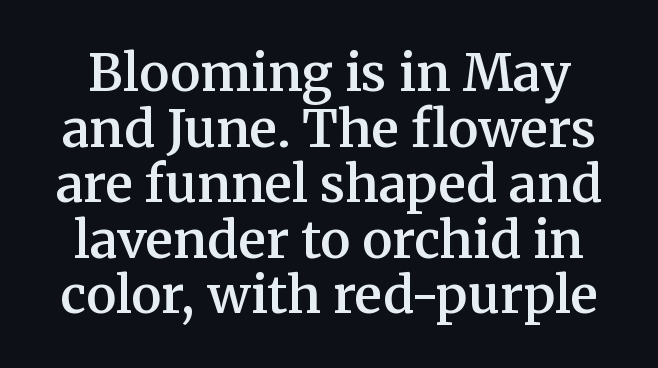
Q: Is the text bold? A: Semi-bold.
Q: Is the text italic (slanted)? A: No, it is upright.
Q: Is the typeface a serif or a sans-serif typeface? A: Serif.
Q: Is the text underlined? A: No.
Q: Is the spacing between letters normal or unusually wide? A: Normal.
Q: Is the spacing between lines tight, normal or loose? A: Tight.
Q: Width (condensed, normal, or wide)? A: Normal.
Q: Stroke contrast? A: Medium.
Q: x-height? A: Medium.
Q: Monospaced? A: No.
